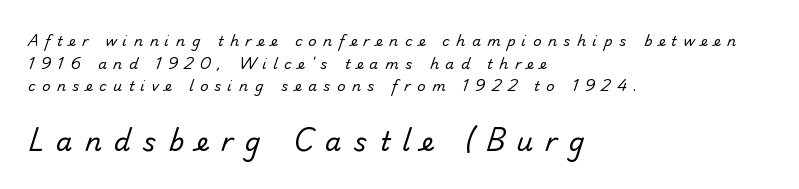
The image shows 26 px text type; set left-aligned, normal line spacing (1.62x), unusually wide letter spacing (+0.47 em), not underlined; the second (bottom) block is 1.86x larger.
